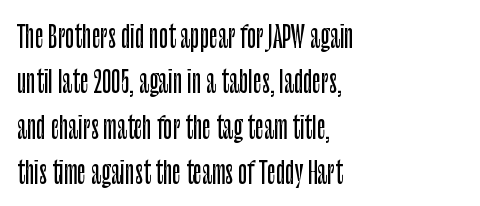
The designer went with a sans here, leaving each stem footless. Does the leading feel generous? No, just average. Unlike italic type, these characters show no tilt at all. Here the glyphs are tracked normally, forming tight word shapes.
